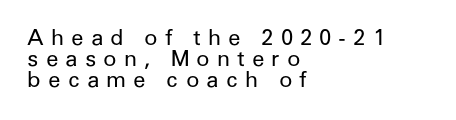
{"italic": "no", "bold": "no", "underline": "no", "align": "left", "line_spacing": "tight", "line_spacing_ratio": 0.96, "letter_spacing": "wide", "letter_spacing_em": 0.32, "glyph_px": 22}
